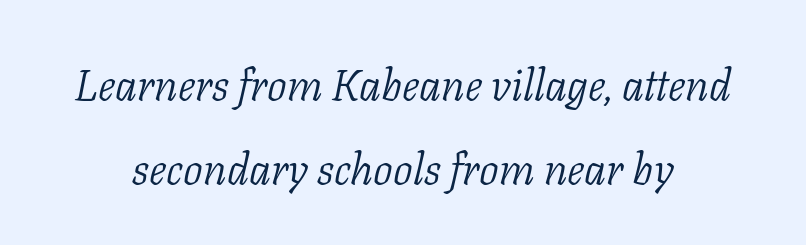
The gap between lines stays unmarked. The glyphs look as if they've been sheared to an angle. Think of a printed novel: that variable character pitch is what you see here. The typeface chosen for these lines features serifs.
